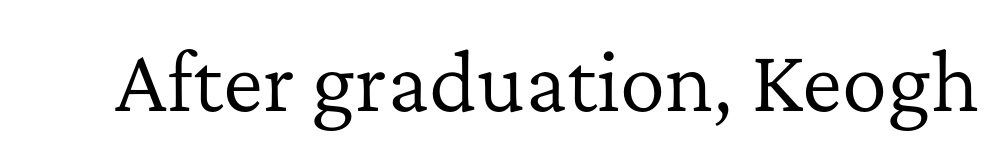
A quiet, ordinary-to-light weight characterises the typeface. Observe the serifs anchoring each vertical stroke in this sample. A clean baseline with only descenders dipping below it. The letters sit at their default tracking, neither squeezed nor spread.
